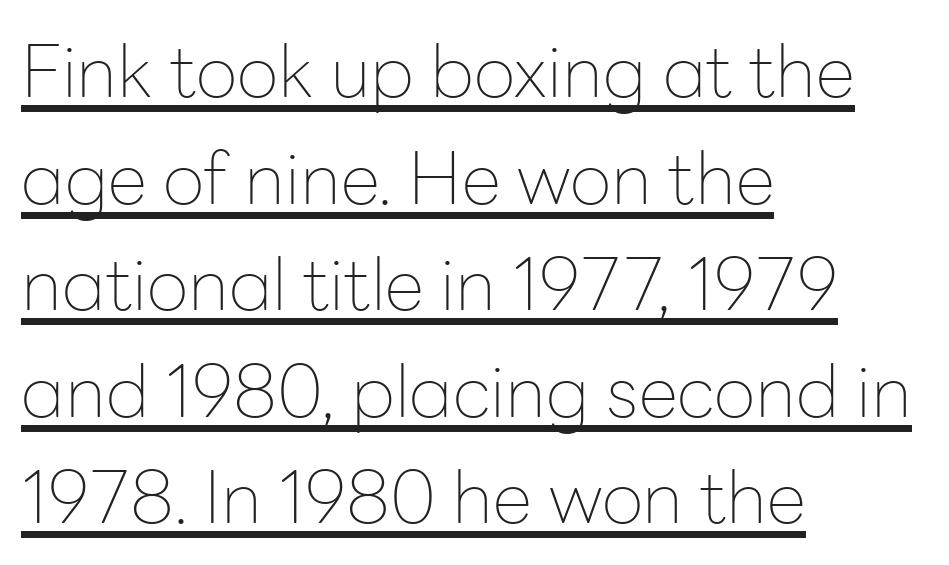
Q: Is the text bold? A: No.
Q: Is the text italic (slanted)? A: No, it is upright.
Q: Is the typeface a serif or a sans-serif typeface? A: Sans-serif.
Q: Is the text underlined? A: Yes.
Q: How is the paragraph aligned? A: Left-aligned.
Q: Is the spacing between letters normal or unusually wide? A: Normal.
Q: Is the spacing between lines tight, normal or loose? A: Normal.
Q: Width (condensed, normal, or wide)? A: Normal.
Q: Stroke contrast? A: Low.
Q: x-height? A: Medium.
Q: Monospaced? A: No.
